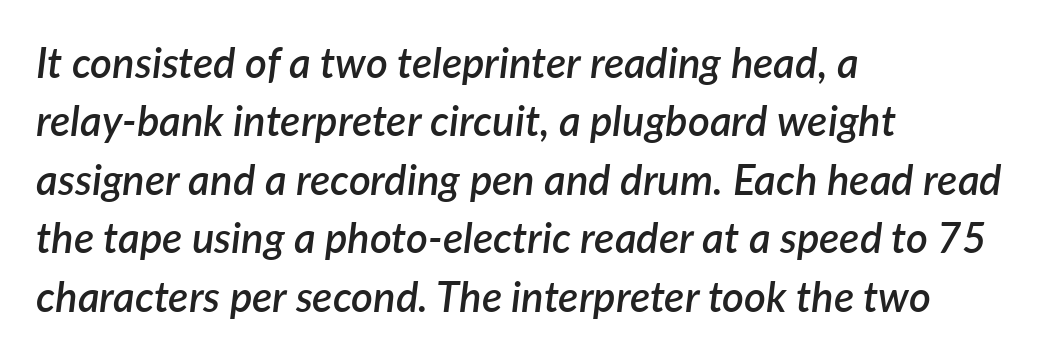
{"italic": "yes", "lean": "right", "slant_degrees": 7, "bold": "semi", "weight": "semibold", "width": "normal", "stroke_contrast": "low", "x_height": "medium", "monospaced": "no", "underline": "no", "align": "left", "line_spacing": "normal", "line_spacing_ratio": 1.39, "letter_spacing": "normal", "letter_spacing_em": 0.0, "glyph_px": 42}
